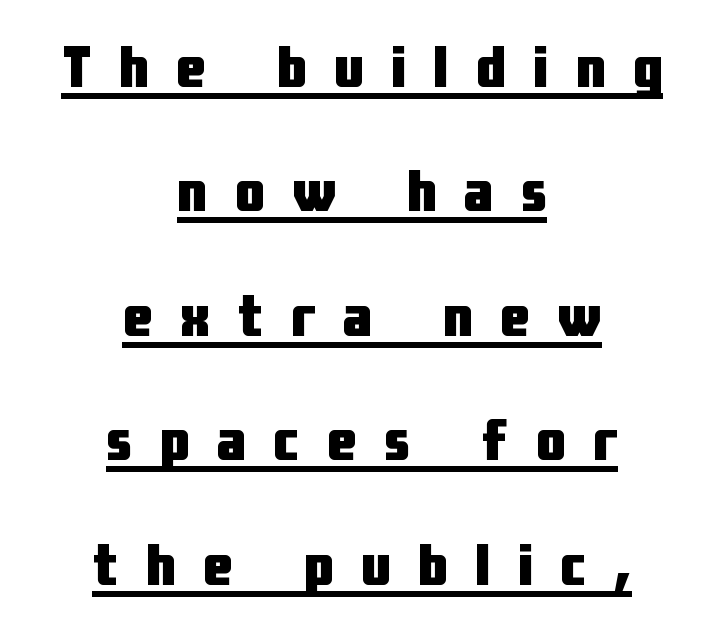
The image shows 59 px heavy, condensed sans-serif type, upright; set centered, loose line spacing (2.11x), unusually wide letter spacing (+0.47 em), underlined; low stroke contrast and a medium x-height.
